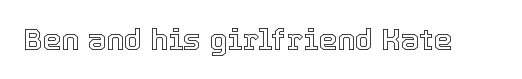
Observe the ordinary spacing: letters are neighbours, not strangers. The baseline area is clear. The letters advance in unequal steps, a hallmark of proportional type. Vertical strokes here are truly vertical.
